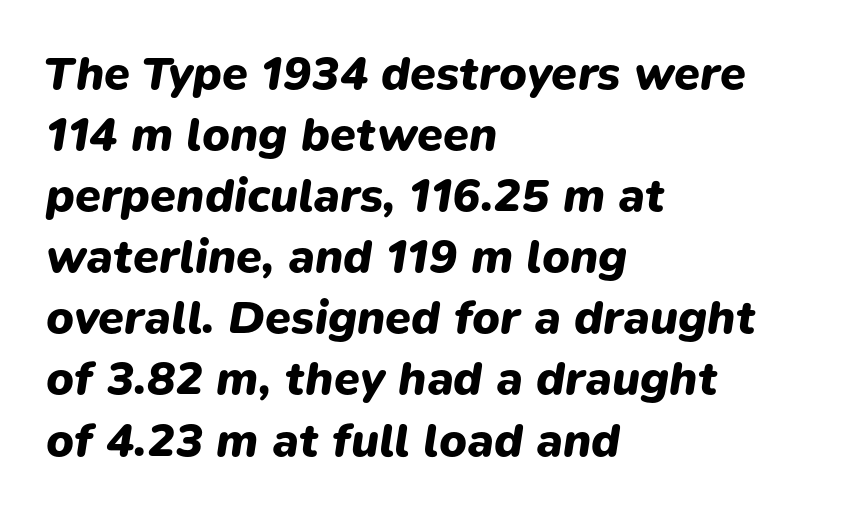
Tracking value appears to be zero — textbook default spacing. Bold? Absolutely — the strokes are thick and heavy. A student would call this left alignment; a typographer would say flush left, rag right. A typesetter would call this proportional, since set widths differ per character. The baseline area is clear.
